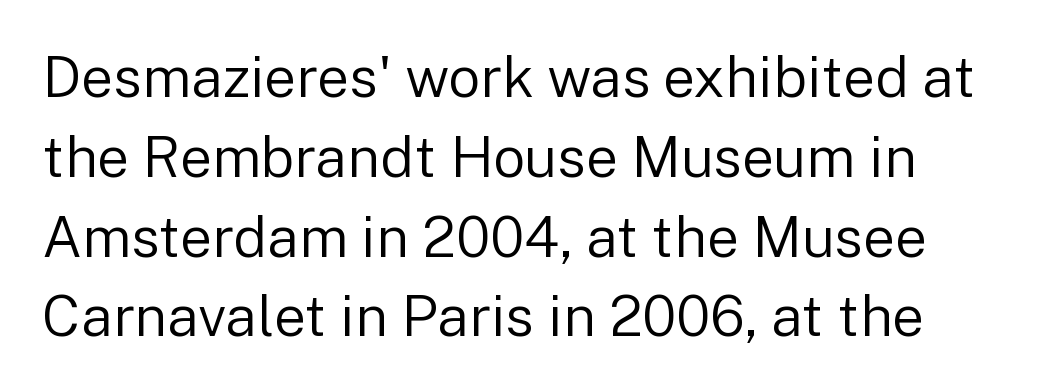
Q: Is the text bold? A: No.
Q: Is the text italic (slanted)? A: No, it is upright.
Q: Is the typeface a serif or a sans-serif typeface? A: Sans-serif.
Q: Is the text underlined? A: No.
Q: Is the spacing between letters normal or unusually wide? A: Normal.
Q: Is the spacing between lines tight, normal or loose? A: Normal.
Q: Width (condensed, normal, or wide)? A: Normal.
Q: Stroke contrast? A: Low.
Q: x-height? A: Medium.
Q: Monospaced? A: No.
